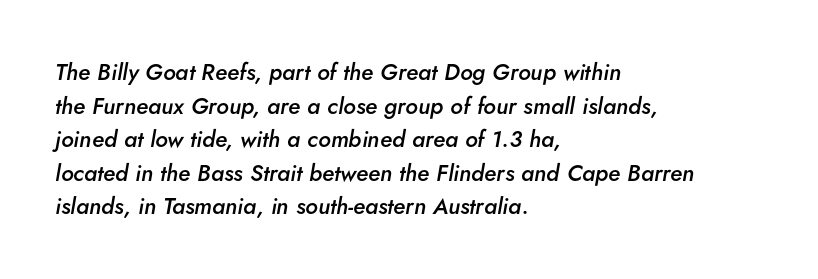
{"italic": "yes", "lean": "right", "slant_degrees": 5, "bold": "semi", "underline": "no", "align": "left", "line_spacing": "normal", "line_spacing_ratio": 1.46, "letter_spacing": "normal", "letter_spacing_em": 0.0, "glyph_px": 23}
